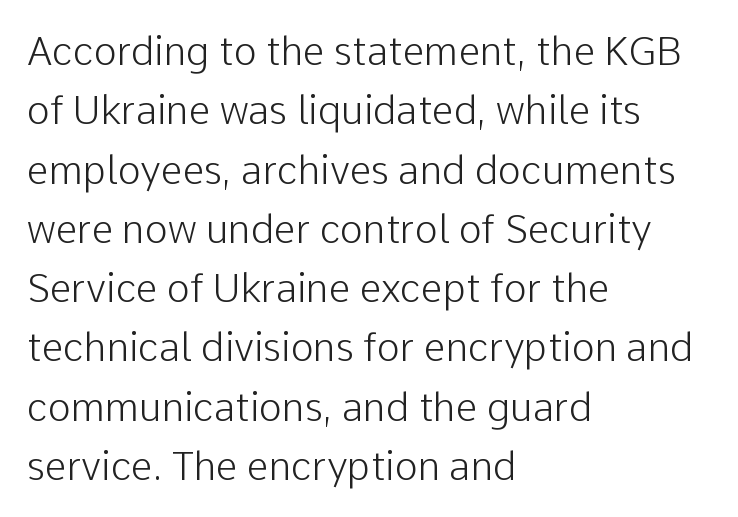
The image shows 39 px light sans-serif type, upright; set left-aligned, normal line spacing (1.52x), normal letter spacing, not underlined; low stroke contrast and a medium x-height.
